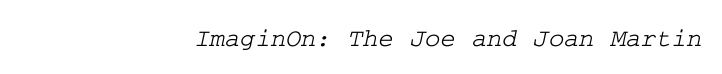
Q: Is the text underlined? A: No.
Q: How is the paragraph aligned? A: Right-aligned.
Q: Is the spacing between letters normal or unusually wide? A: Normal.
